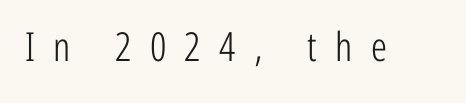
Letter spacing: wide. Are there feet on the stems? There aren't — it's a sans. Summary of weight: not heavy and not bold. The string is rendered with underlining switched off. Is this a fixed-width face? No — the glyphs have proportional, varying widths.
